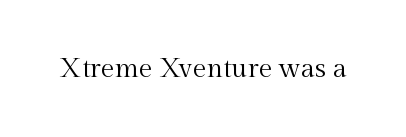
The image shows 27 px text type, upright; set normal letter spacing, not underlined.
